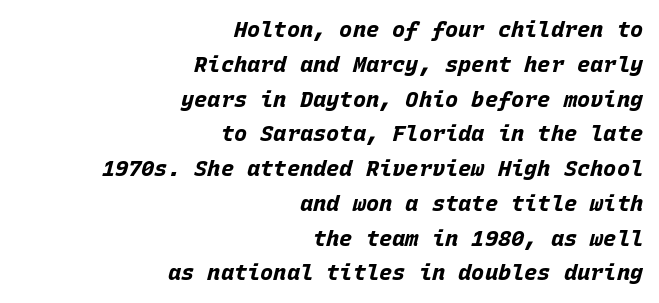
Q: Is the text bold? A: Yes.
Q: Is the text italic (slanted)? A: Yes, it leans right by about 15 degrees.
Q: Is the text underlined? A: No.
Q: How is the paragraph aligned? A: Right-aligned.
Q: Is the spacing between letters normal or unusually wide? A: Normal.
Q: Is the spacing between lines tight, normal or loose? A: Normal.
